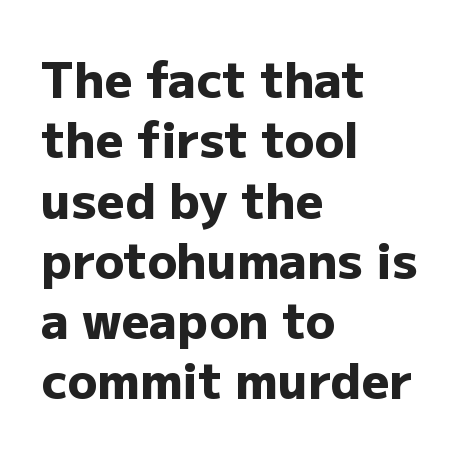
Q: Is the text bold? A: Yes.
Q: Is the text italic (slanted)? A: No, it is upright.
Q: Is the typeface a serif or a sans-serif typeface? A: Sans-serif.
Q: Is the text underlined? A: No.
Q: How is the paragraph aligned? A: Left-aligned.
Q: Is the spacing between letters normal or unusually wide? A: Normal.
Q: Width (condensed, normal, or wide)? A: Normal.
Q: Stroke contrast? A: Low.
Q: x-height? A: Medium.
Q: Monospaced? A: No.
